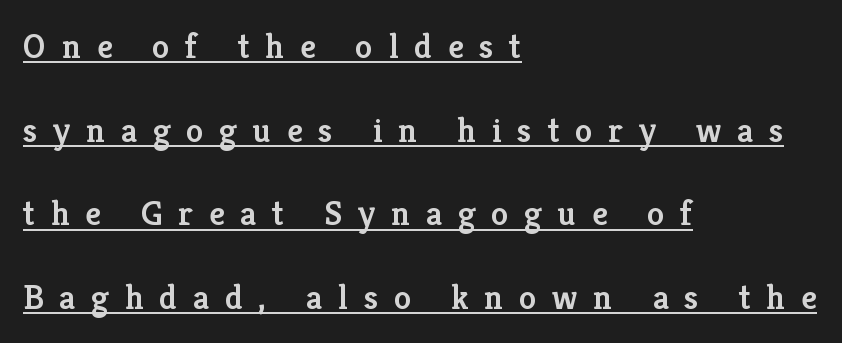
The image shows 35 px semibold serif type, upright; set left-aligned, loose line spacing (2.39x), unusually wide letter spacing (+0.45 em), underlined; low stroke contrast and a medium x-height.
